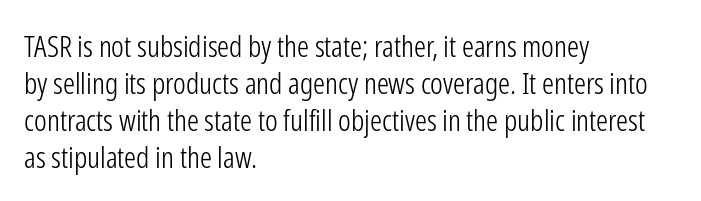
Q: Is the text bold? A: No.
Q: Is the text italic (slanted)? A: No, it is upright.
Q: Is the typeface a serif or a sans-serif typeface? A: Sans-serif.
Q: Is the text underlined? A: No.
Q: How is the paragraph aligned? A: Left-aligned.
Q: Is the spacing between letters normal or unusually wide? A: Normal.
Q: Width (condensed, normal, or wide)? A: Condensed.
Q: Stroke contrast? A: Low.
Q: x-height? A: Medium.
Q: Monospaced? A: No.
